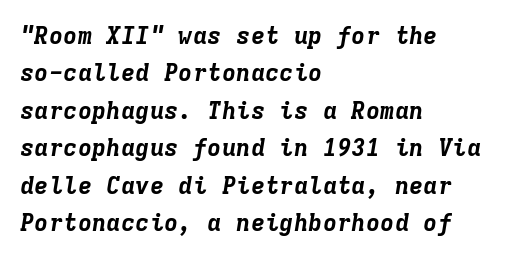
The image shows 24 px bold type, italic (leaning right); set left-aligned, normal line spacing (1.56x), normal letter spacing, not underlined.
